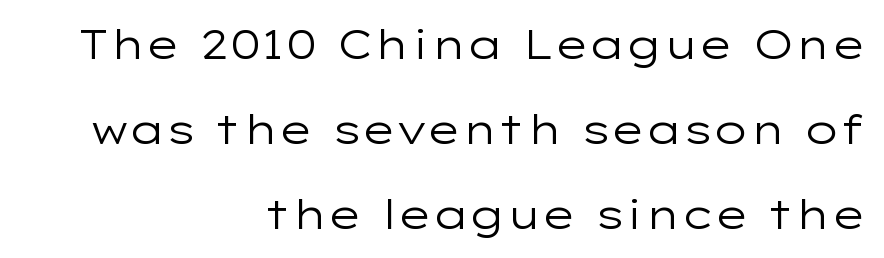
Q: Is the text bold? A: No.
Q: Is the text italic (slanted)? A: No, it is upright.
Q: Is the typeface a serif or a sans-serif typeface? A: Sans-serif.
Q: Is the text underlined? A: No.
Q: How is the paragraph aligned? A: Right-aligned.
Q: Is the spacing between letters normal or unusually wide? A: Normal.
Q: Is the spacing between lines tight, normal or loose? A: Loose.
Q: Width (condensed, normal, or wide)? A: Wide.
Q: Stroke contrast? A: Low.
Q: x-height? A: Medium.
Q: Monospaced? A: No.
